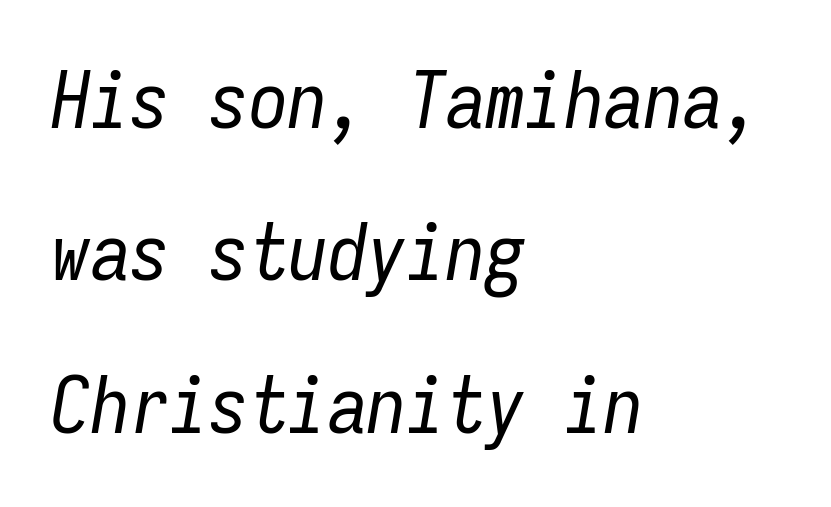
Q: Is the text bold? A: No.
Q: Is the text italic (slanted)? A: Yes, it leans right by about 9 degrees.
Q: Is the text underlined? A: No.
Q: How is the paragraph aligned? A: Left-aligned.
Q: Is the spacing between letters normal or unusually wide? A: Normal.
Q: Is the spacing between lines tight, normal or loose? A: Loose.
Q: Width (condensed, normal, or wide)? A: Condensed.
Q: Stroke contrast? A: Low.
Q: x-height? A: Medium.
Q: Monospaced? A: Yes.
